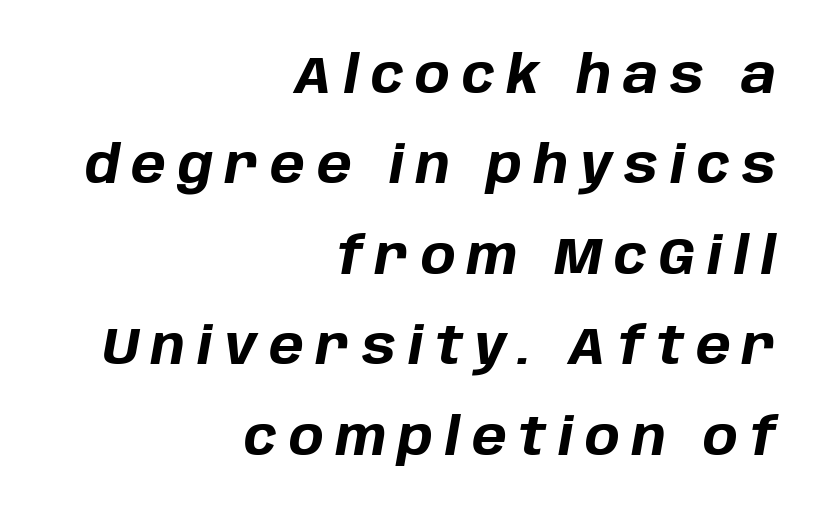
The image shows 52 px bold type, italic (leaning right); set right-aligned, line spacing 1.74x, unusually wide letter spacing (+0.23 em), not underlined; low stroke contrast and a large x-height.
